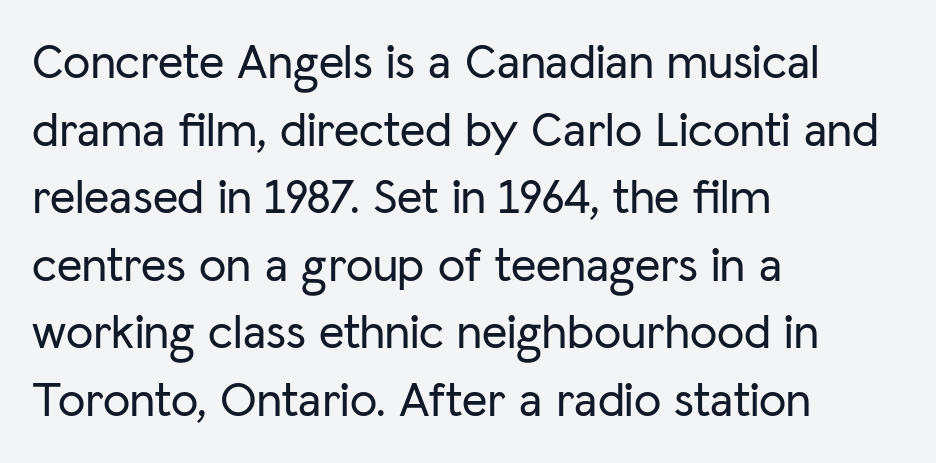
The letters advance in unequal steps, a hallmark of proportional type. Here the glyphs are tracked normally, forming tight word shapes. Anything drawn beneath the words? Only blank space. The rows are spaced the way most documents space them.
